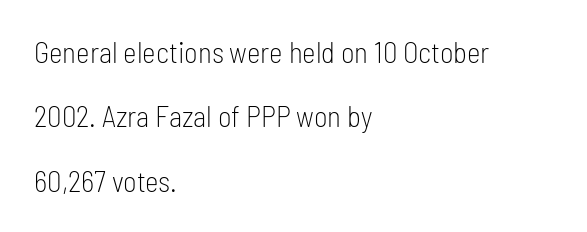
{"serif": "no", "italic": "no", "bold": "no", "weight": "light", "width": "condensed", "stroke_contrast": "low", "x_height": "medium", "monospaced": "no", "underline": "no", "align": "left", "line_spacing": "loose", "line_spacing_ratio": 2.22, "letter_spacing": "normal", "letter_spacing_em": 0.0, "glyph_px": 29}
